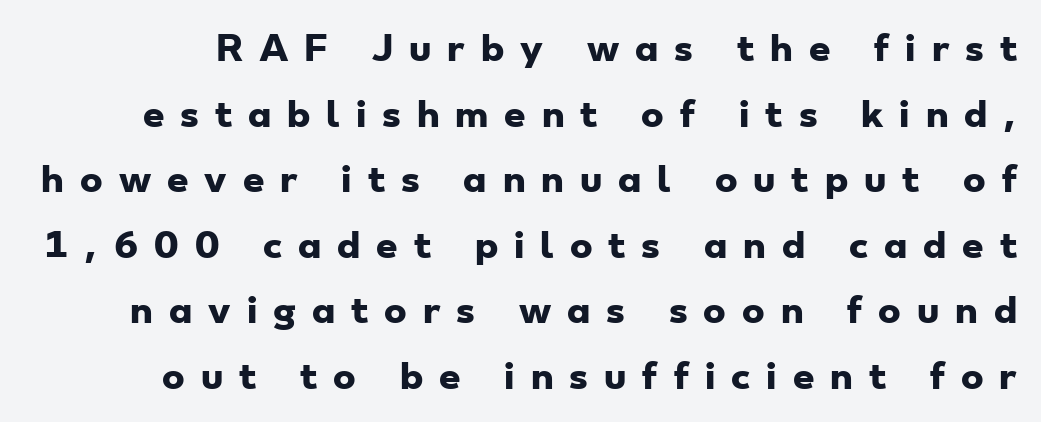
The glyphs are unaccompanied by any horizontal stroke below them. These lines are rendered in a variable-pitch font. Weight: bold. A typesetter would call this leading open, well beyond the default. How are the letters spaced? Widely, with obvious added tracking. Each letter's strokes conclude bluntly, with no projecting serifs.
